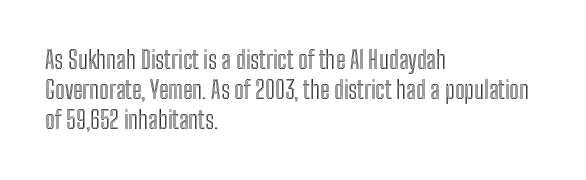
{"italic": "no", "underline": "no", "align": "left", "line_spacing_ratio": 1.24, "letter_spacing": "normal", "letter_spacing_em": 0.0, "glyph_px": 24}
